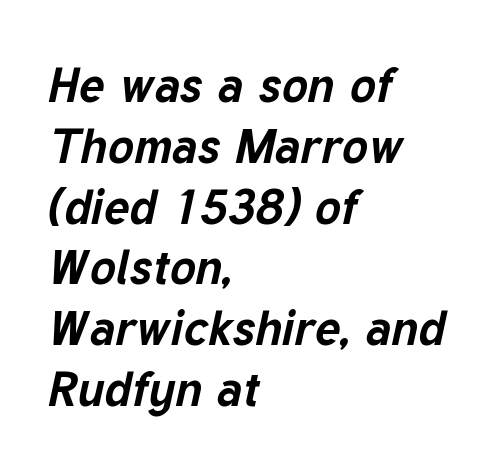
{"italic": "yes", "lean": "right", "slant_degrees": 12, "bold": "yes", "weight": "bold", "width": "normal", "stroke_contrast": "low", "x_height": "medium", "monospaced": "no", "underline": "no", "align": "left", "line_spacing_ratio": 1.24, "letter_spacing": "normal", "letter_spacing_em": 0.0, "glyph_px": 49}
